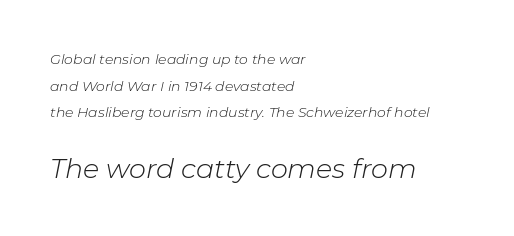
Just letters on the line, the space beneath them empty. Looking at the ascenders, they clearly lean. In terms of leading, this rendering errs on the spacious side. Here the glyphs are tracked normally, forming tight word shapes.
